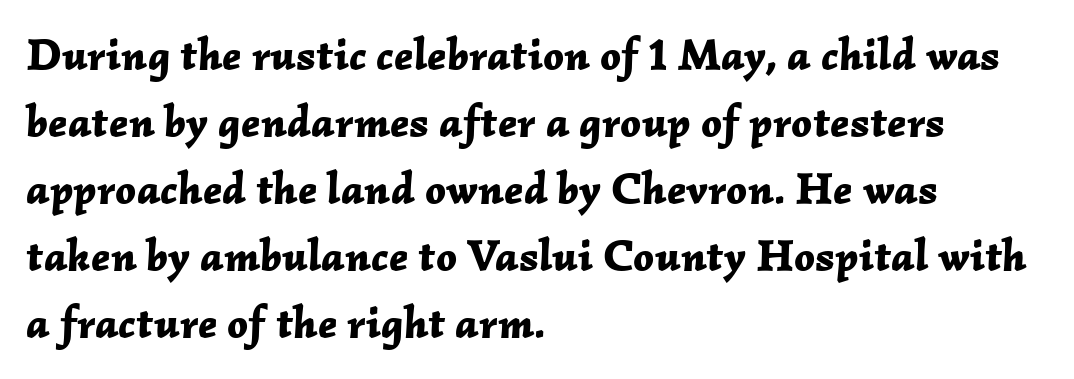
{"italic": "yes", "lean": "right", "slant_degrees": 2, "bold": "yes", "weight": "bold", "width": "normal", "stroke_contrast": "low", "x_height": "medium", "monospaced": "no", "underline": "no", "align": "left", "line_spacing": "normal", "line_spacing_ratio": 1.49, "letter_spacing": "normal", "letter_spacing_em": 0.0, "glyph_px": 45}
